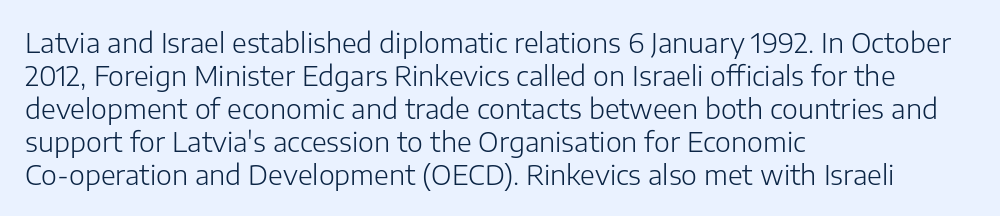
The type sits square on the baseline with zero lean. All the whitespace from short lines collects on the right. Students, note that the glyphs here touch the page at normal intervals. Weight class: somewhere from thin through regular. The foot of each line stays bare and open.
